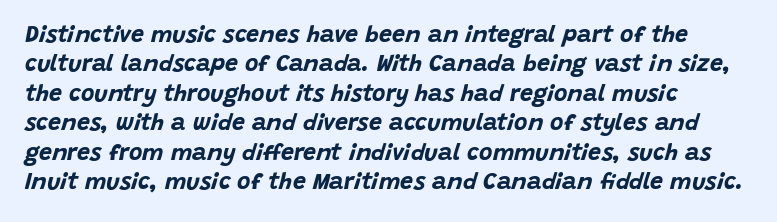
The image shows 23 px bold type, italic (leaning right); set left-aligned, normal line spacing (1.28x), normal letter spacing, not underlined.
